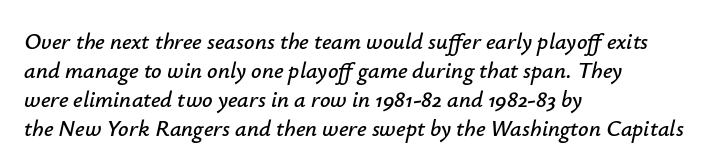
These lines were composed using italics. Plain, unruled lines of type. This block has exactly the height ordinary leading produces. Teacher's note: observe the even left margin — that is flush-left alignment.
